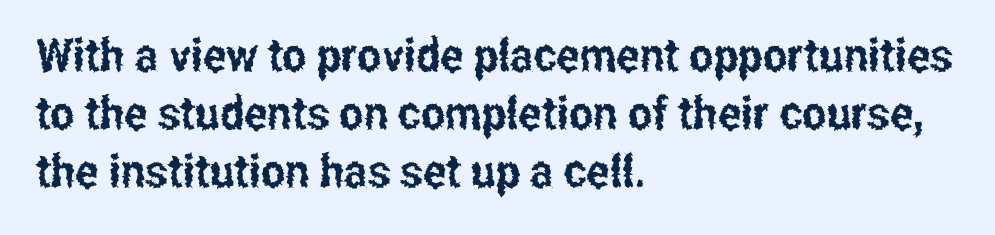
Q: Is the text italic (slanted)? A: No, it is upright.
Q: Is the typeface a serif or a sans-serif typeface? A: Sans-serif.
Q: Is the text underlined? A: No.
Q: How is the paragraph aligned? A: Left-aligned.
Q: Is the spacing between letters normal or unusually wide? A: Normal.
Q: Is the spacing between lines tight, normal or loose? A: Normal.
Q: Width (condensed, normal, or wide)? A: Condensed.
Q: Stroke contrast? A: Low.
Q: x-height? A: Medium.
Q: Monospaced? A: No.
